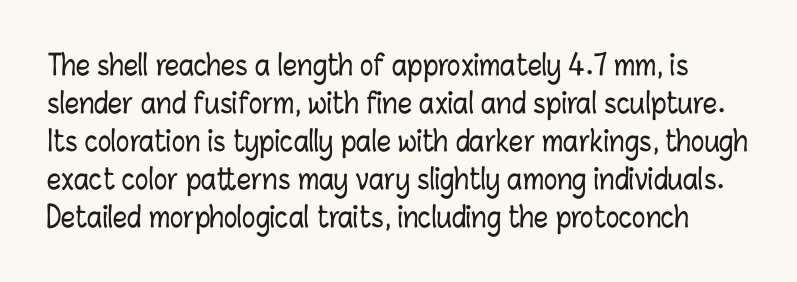
{"italic": "no", "width": "condensed", "stroke_contrast": "low", "x_height": "medium", "monospaced": "no", "underline": "no", "line_spacing": "normal", "line_spacing_ratio": 1.36, "letter_spacing": "normal", "letter_spacing_em": 0.0, "glyph_px": 28}
